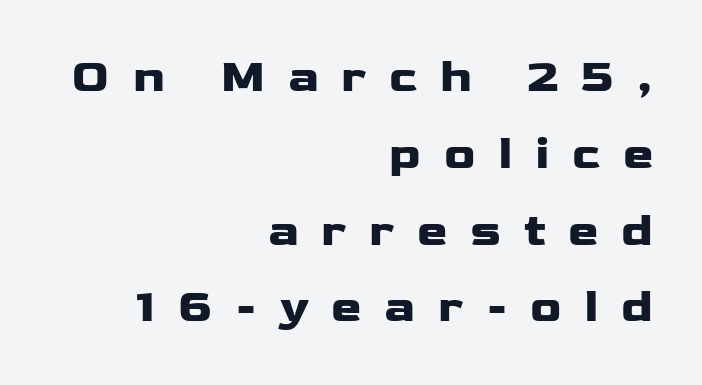
It's the straight-up-and-down kind of type. Students, note that the glyphs here are deliberately spaced far apart. The zone under the glyphs is completely vacant. A student would call this right alignment; a typographer would say flush right, rag left. Typesetter's note: full bold, strokes at maximum text heaviness.
